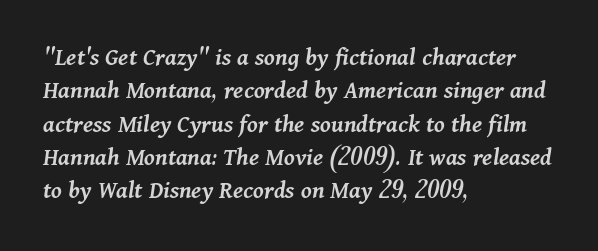
{"italic": "yes", "lean": "right", "slant_degrees": 11, "bold": "semi", "underline": "no", "align": "left", "line_spacing": "normal", "line_spacing_ratio": 1.28, "letter_spacing": "normal", "letter_spacing_em": 0.0, "glyph_px": 26}
